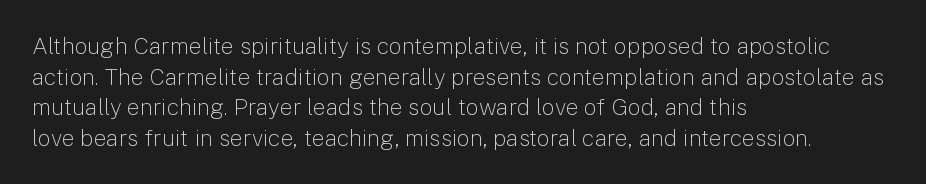
Vertical spacing — default. The text block is weighted toward the left margin, trailing off unevenly rightward. The baseline area is clear. These lines keep a tight, regular rhythm from letter to letter. No extra ink here — the face is not bold.
